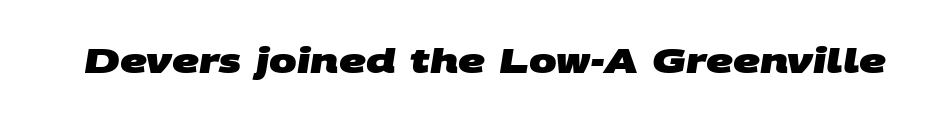
{"serif": "no", "bold": "yes", "weight": "heavy", "width": "wide", "stroke_contrast": "medium", "x_height": "large", "monospaced": "no", "underline": "no", "letter_spacing": "normal", "letter_spacing_em": 0.0, "glyph_px": 33}
